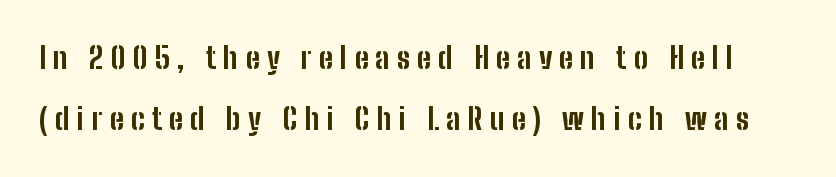
Q: Is the text bold? A: Yes.
Q: Is the text italic (slanted)? A: No, it is upright.
Q: Is the typeface a serif or a sans-serif typeface? A: Sans-serif.
Q: Is the text underlined? A: No.
Q: Is the spacing between letters normal or unusually wide? A: Unusually wide.
Q: Is the spacing between lines tight, normal or loose? A: Loose.
Q: Width (condensed, normal, or wide)? A: Condensed.
Q: Stroke contrast? A: Low.
Q: x-height? A: Medium.
Q: Monospaced? A: No.
